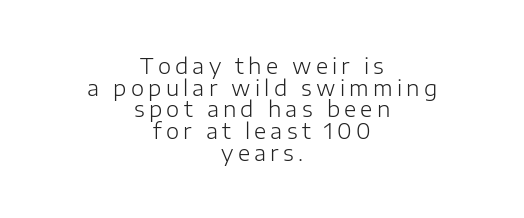
{"italic": "no", "bold": "no", "underline": "no", "align": "center", "line_spacing": "tight", "line_spacing_ratio": 1.03, "letter_spacing": "wide", "letter_spacing_em": 0.2, "glyph_px": 21}
